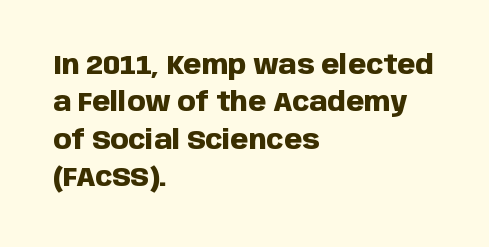
Q: Is the text bold? A: Yes.
Q: Is the text italic (slanted)? A: No, it is upright.
Q: Is the text underlined? A: No.
Q: How is the paragraph aligned? A: Left-aligned.
Q: Is the spacing between letters normal or unusually wide? A: Normal.
Q: Is the spacing between lines tight, normal or loose? A: Normal.
